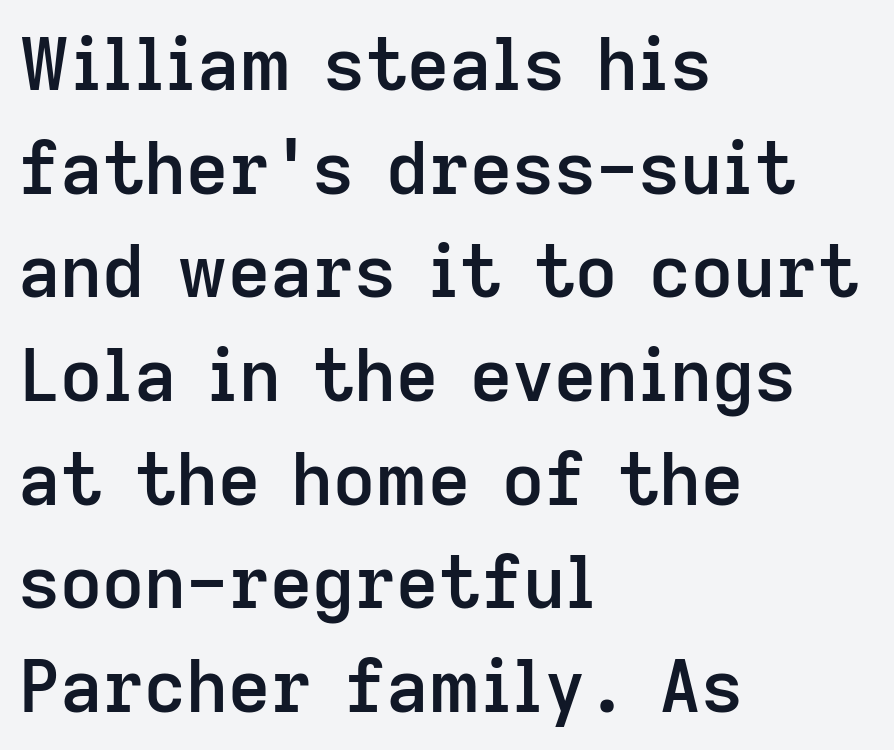
{"serif": "no", "italic": "no", "bold": "semi", "weight": "semibold", "width": "normal", "stroke_contrast": "low", "x_height": "medium", "monospaced": "no", "underline": "no", "align": "left", "line_spacing": "normal", "line_spacing_ratio": 1.42, "letter_spacing": "normal", "letter_spacing_em": 0.0, "glyph_px": 73}
